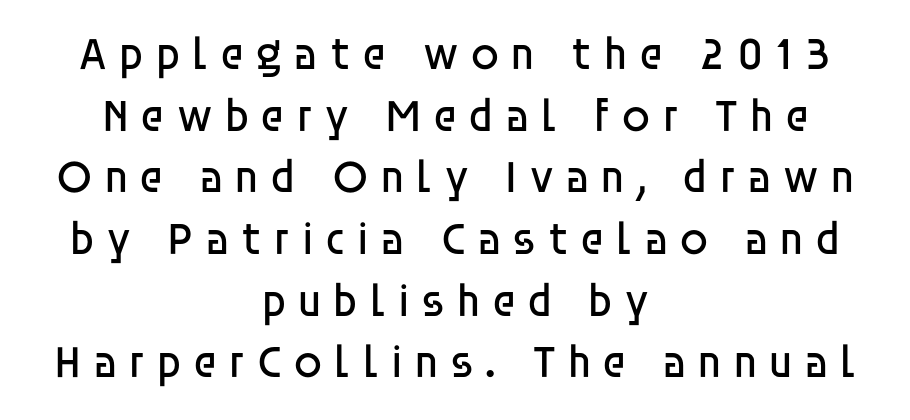
The rendering uses natural spacing where letterforms have individual widths. Does the copy run flush right? No — it is centered line by line. The baseline area is clear. The typeface chosen for these lines omits serifs. It's the straight-up-and-down kind of type. Counters stay open thanks to moderate or lighter strokes.
